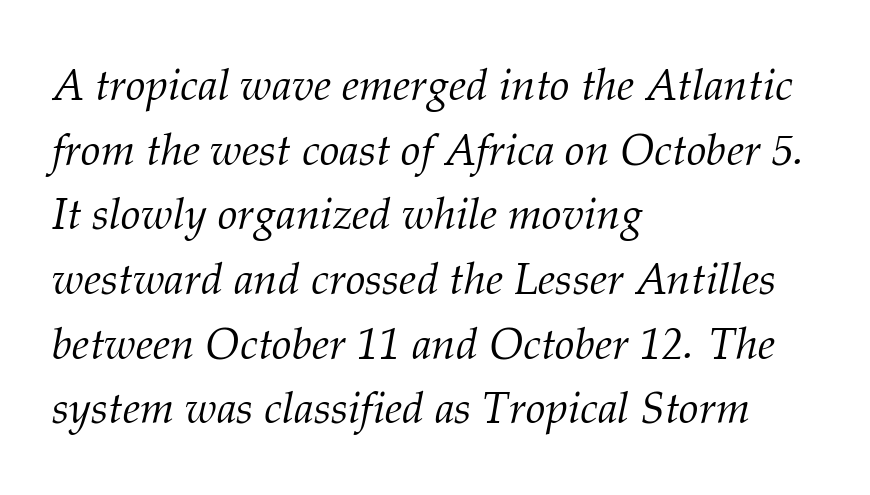
The image shows 44 px light serif type, italic (leaning right); set left-aligned, normal line spacing (1.47x), normal letter spacing, not underlined; medium stroke contrast and a medium x-height.
